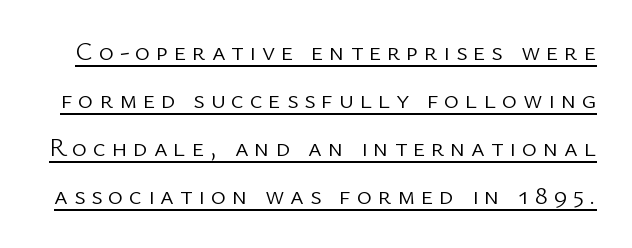
Q: Is the text bold? A: No.
Q: Is the text italic (slanted)? A: No, it is upright.
Q: Is the text underlined? A: Yes.
Q: Is the spacing between letters normal or unusually wide? A: Unusually wide.
